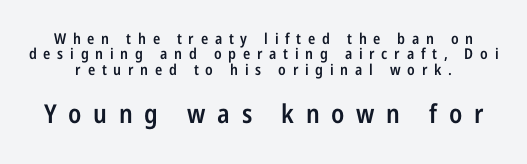
{"italic": "no", "bold": "semi", "underline": "no", "line_spacing": "tight", "line_spacing_ratio": 1.03, "letter_spacing": "wide", "letter_spacing_em": 0.45, "larger_block": "second", "size_ratio": 1.73, "glyph_px": 26}
